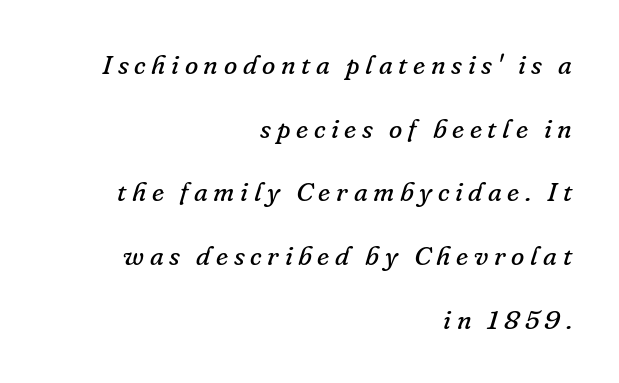
Q: Is the text bold? A: No.
Q: Is the text italic (slanted)? A: Yes, it leans right by about 16 degrees.
Q: Is the text underlined? A: No.
Q: How is the paragraph aligned? A: Right-aligned.
Q: Is the spacing between letters normal or unusually wide? A: Unusually wide.
Q: Is the spacing between lines tight, normal or loose? A: Loose.
